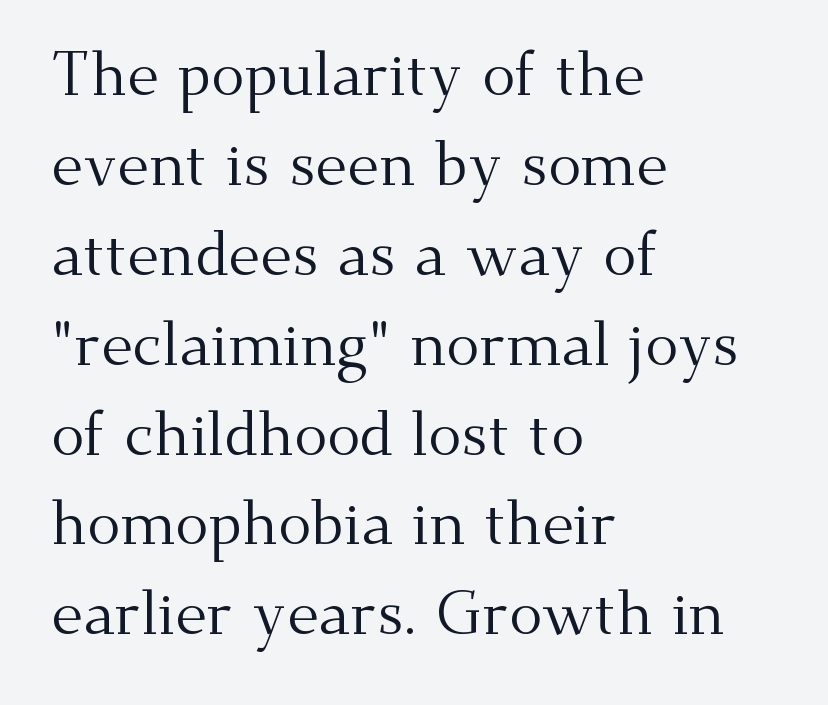
{"serif": "yes", "italic": "no", "bold": "no", "weight": "regular", "width": "normal", "stroke_contrast": "medium", "x_height": "small", "monospaced": "no", "underline": "no", "align": "left", "line_spacing": "normal", "line_spacing_ratio": 1.45, "letter_spacing": "normal", "letter_spacing_em": 0.0, "glyph_px": 62}
